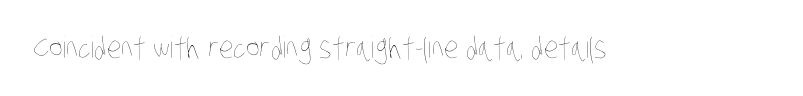
{"bold": "no", "weight": "thin", "width": "condensed", "stroke_contrast": "low", "x_height": "large", "monospaced": "no", "underline": "no", "letter_spacing": "normal", "letter_spacing_em": 0.0, "glyph_px": 29}
